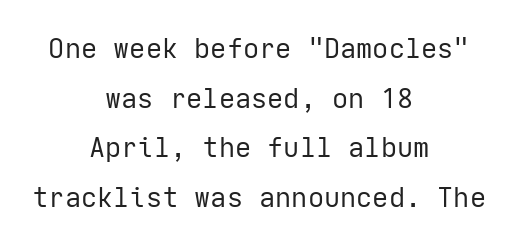
{"italic": "no", "bold": "no", "underline": "no", "align": "center", "line_spacing_ratio": 1.84, "letter_spacing": "normal", "letter_spacing_em": 0.0, "glyph_px": 27}
